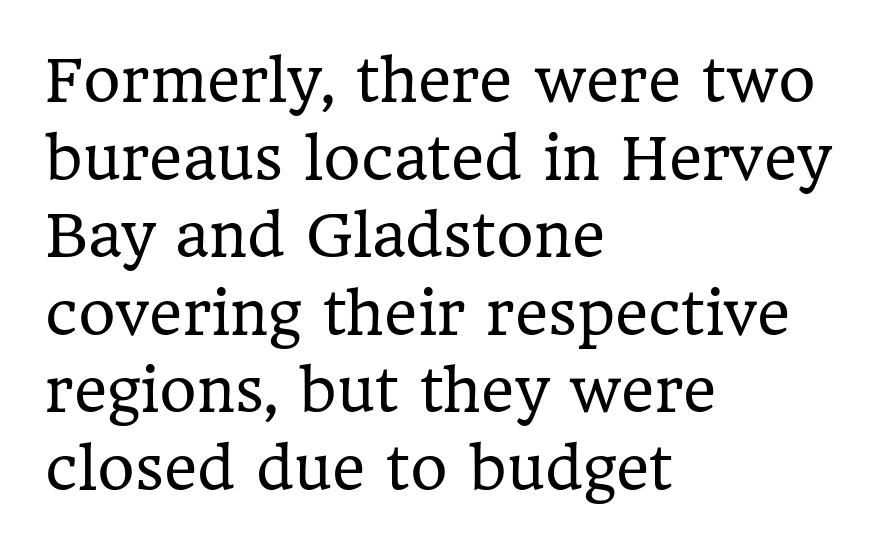
{"serif": "yes", "italic": "no", "bold": "no", "weight": "regular", "width": "normal", "stroke_contrast": "low", "x_height": "medium", "monospaced": "no", "underline": "no", "align": "left", "line_spacing": "normal", "line_spacing_ratio": 1.36, "letter_spacing": "normal", "letter_spacing_em": 0.0, "glyph_px": 57}
